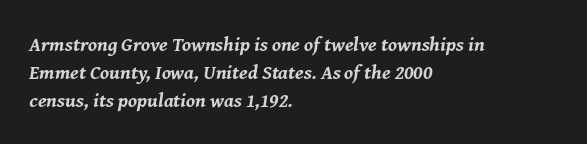
{"italic": "yes", "lean": "right", "slant_degrees": 8, "bold": "yes", "underline": "no", "align": "left", "line_spacing": "normal", "line_spacing_ratio": 1.39, "letter_spacing": "normal", "letter_spacing_em": 0.0, "glyph_px": 20}
